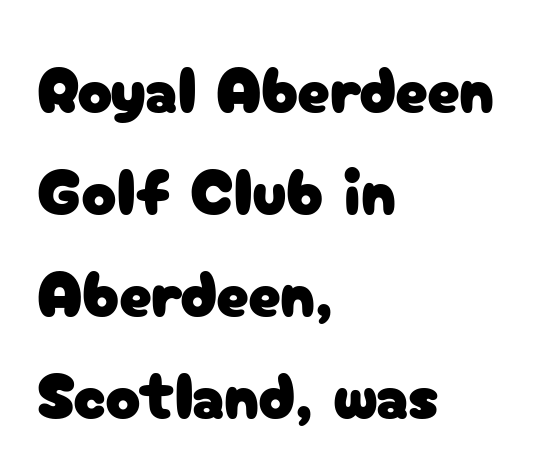
The image shows 65 px sans-serif type, upright; set left-aligned, normal line spacing (1.57x), normal letter spacing, not underlined; low stroke contrast and a medium x-height.
